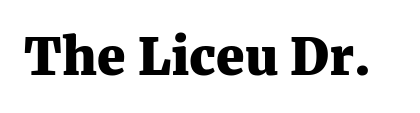
Q: Is the text bold? A: Yes.
Q: Is the text italic (slanted)? A: No, it is upright.
Q: Is the typeface a serif or a sans-serif typeface? A: Serif.
Q: Is the text underlined? A: No.
Q: Is the spacing between letters normal or unusually wide? A: Normal.
Q: Width (condensed, normal, or wide)? A: Normal.
Q: Stroke contrast? A: Medium.
Q: x-height? A: Medium.
Q: Monospaced? A: No.
